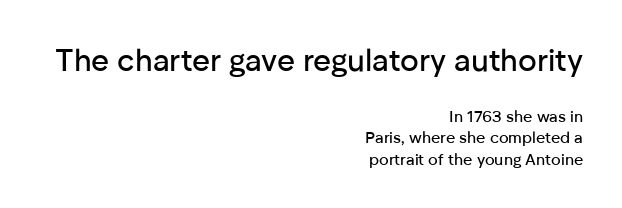
The image shows 31 px sans-serif type, upright; set right-aligned, normal line spacing (1.33x), normal letter spacing, not underlined; the first (top) block is 1.94x larger; low stroke contrast and a medium x-height.
